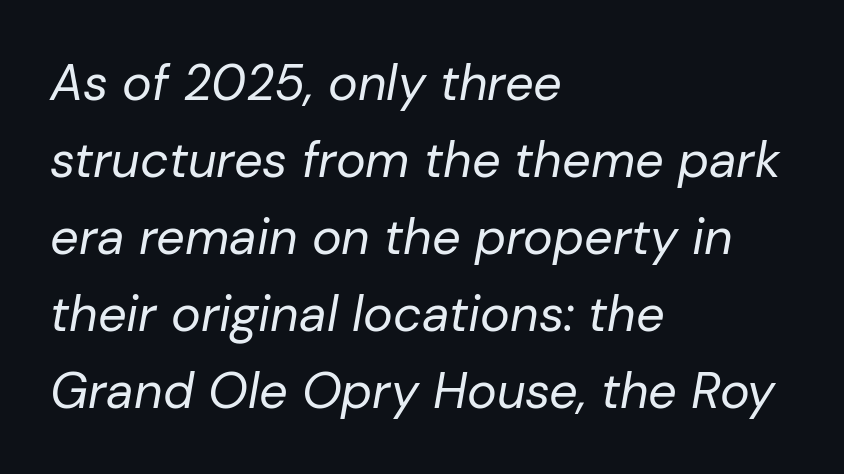
The passage shown is not underscored anywhere. Between one letter and the next there's only the usual sliver of space. The typesetting does not lean heavy: it is not bold. One-word summary of the alignment: left. The passage shown leans; its letterforms are oblique. The block of text has a typical density, with ordinary space between rows.
